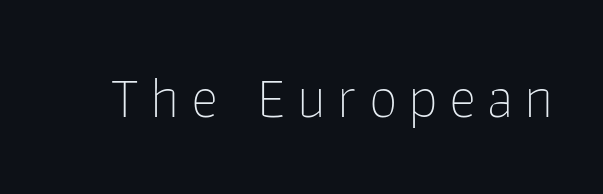
The image shows 58 px thin sans-serif type, upright; set not underlined; low stroke contrast and a medium x-height.
